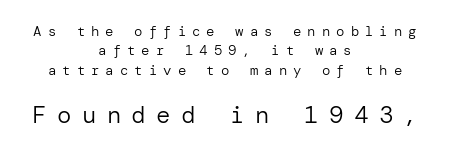
The image shows 24 px text type, upright; set centered, normal line spacing (1.38x), unusually wide letter spacing (+0.43 em), not underlined; the second (bottom) block is 1.71x larger.
